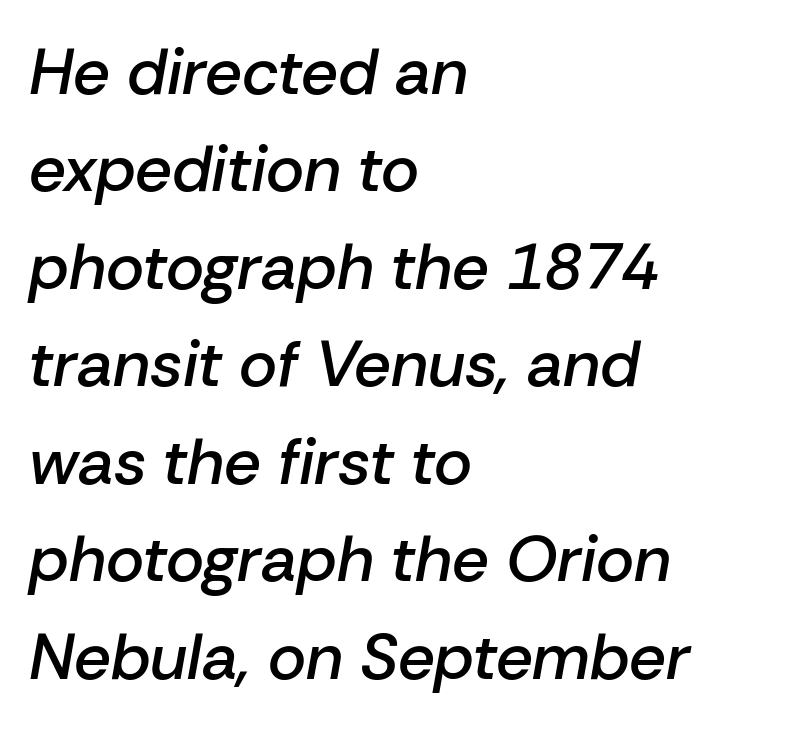
Underline: absent. In terms of posture, this sample is oblique. If you measured baseline to baseline, you'd find a middling distance. Think of a printed novel: that variable character pitch is what you see here. Observe the ordinary spacing: letters are neighbours, not strangers. Compared with an ordinary text face, these strokes are moderately heavier — a semibold.
